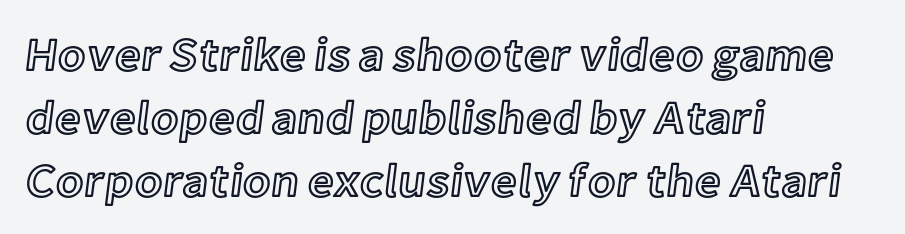
The image shows 46 px text type; set left-aligned, normal line spacing (1.37x), normal letter spacing, not underlined; a medium x-height.
